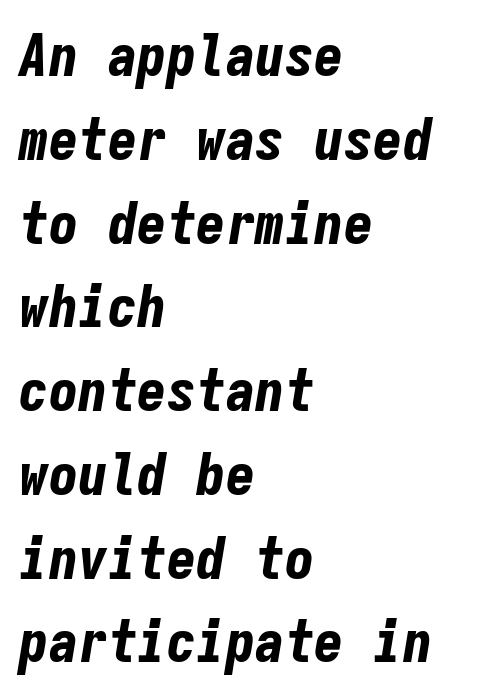
The image shows 59 px bold, condensed type, italic (leaning right), monospaced; set left-aligned, normal line spacing (1.42x), normal letter spacing, not underlined; low stroke contrast and a medium x-height.
